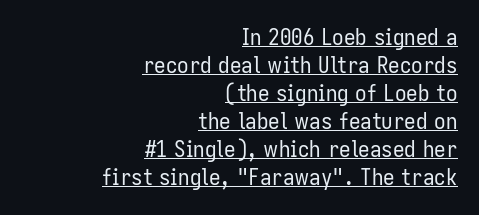
The image shows 23 px text type, upright; set right-aligned, line spacing 1.22x, normal letter spacing, underlined.
